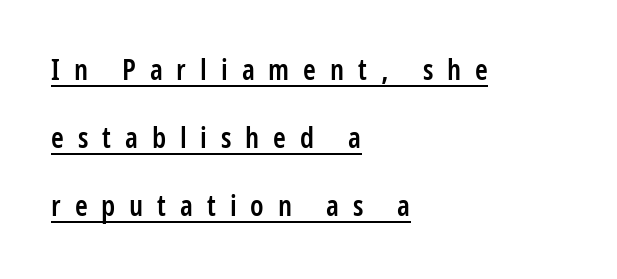
Proportional: the letters do not fall into vertical columns. Summary of vertical rhythm: relaxed, with wide interline spacing. This rendering uses left alignment, leaving the right contour irregular. You can tell it's not italic because the verticals are truly vertical.
